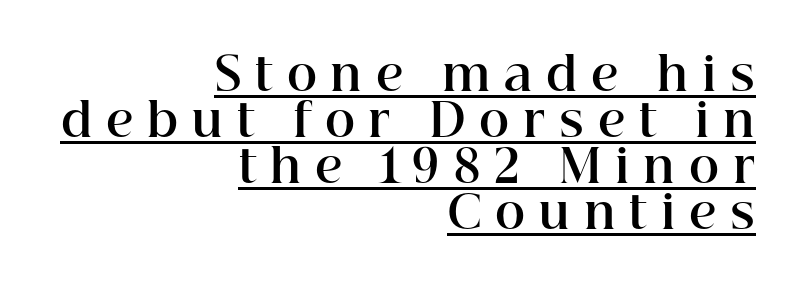
{"serif": "yes", "italic": "no", "bold": "yes", "weight": "bold", "width": "normal", "stroke_contrast": "high", "x_height": "medium", "monospaced": "no", "underline": "yes", "align": "right", "line_spacing": "tight", "line_spacing_ratio": 1.0, "letter_spacing": "wide", "letter_spacing_em": 0.3, "glyph_px": 46}
